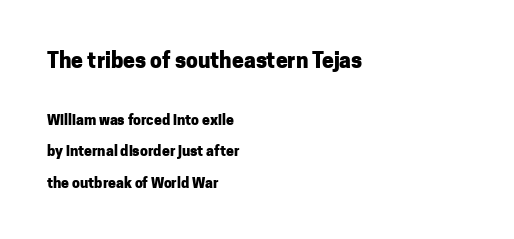
The specimen reads as upright at a glance. What stands out about the letter spacing? Nothing — it is the standard amount. Reading down the column, the eye jumps a long way to each next line. Alignment: flush left. Size hierarchy here favors the leading block over the trailing one. The characters look thick and weighty, a clear bold.
